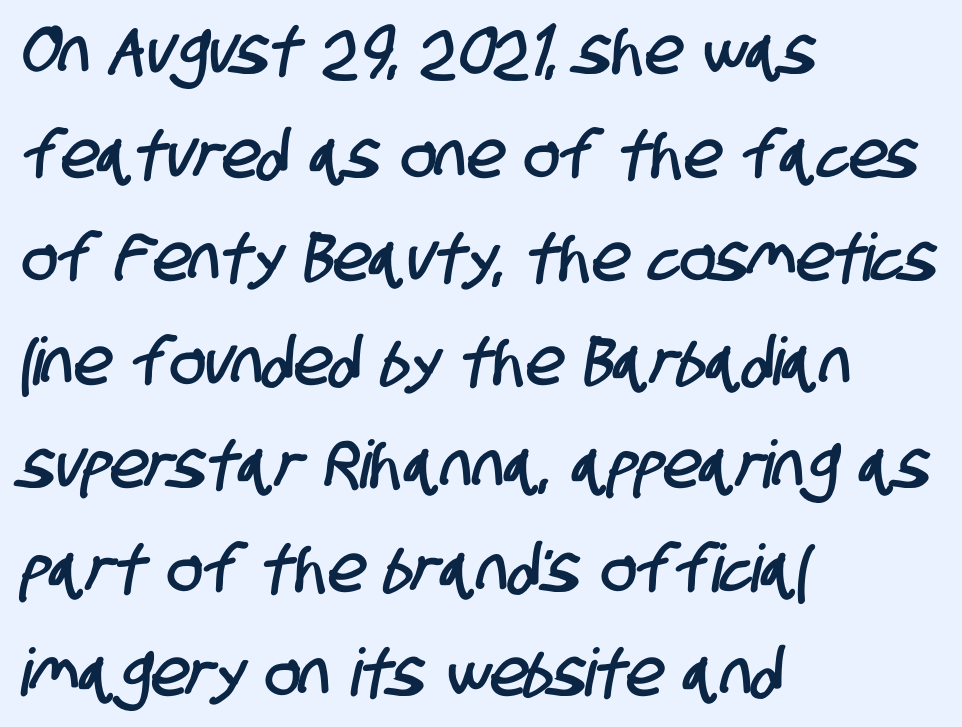
{"serif": "no", "width": "condensed", "stroke_contrast": "low", "x_height": "large", "monospaced": "no", "underline": "no", "align": "left", "line_spacing": "normal", "line_spacing_ratio": 1.57, "letter_spacing": "normal", "letter_spacing_em": 0.0, "glyph_px": 66}
